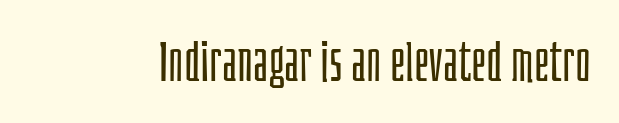
The image shows 55 px light, condensed sans-serif type, upright; set normal letter spacing, not underlined; low stroke contrast and a large x-height.
